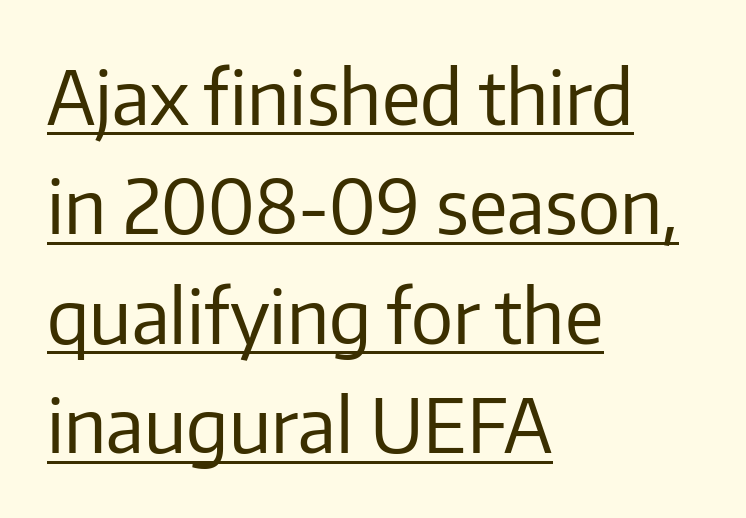
Q: Is the text bold? A: No.
Q: Is the text italic (slanted)? A: No, it is upright.
Q: Is the typeface a serif or a sans-serif typeface? A: Sans-serif.
Q: Is the text underlined? A: Yes.
Q: How is the paragraph aligned? A: Left-aligned.
Q: Is the spacing between letters normal or unusually wide? A: Normal.
Q: Is the spacing between lines tight, normal or loose? A: Normal.
Q: Width (condensed, normal, or wide)? A: Normal.
Q: Stroke contrast? A: Low.
Q: x-height? A: Medium.
Q: Monospaced? A: No.
